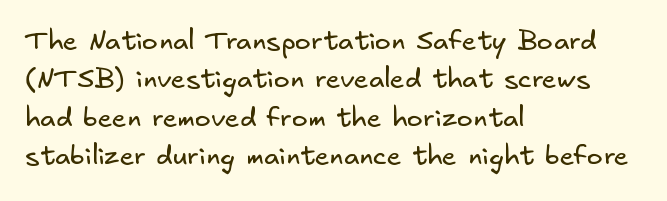
Typeset ragged right — the left edge is the straight one. Clear beneath every line of the passage. Vertically, the passage feels balanced, rows spaced as you'd expect. Letter spacing: default. Bold? No — there's no thickening of the strokes.
